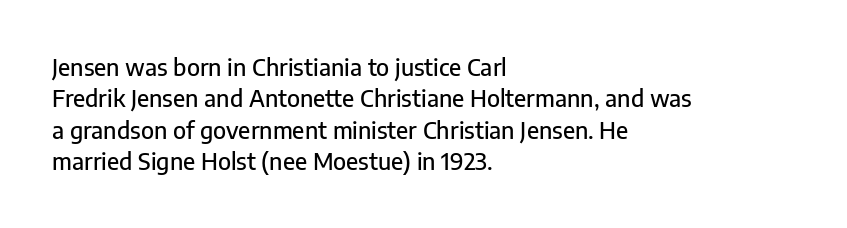
The passage shown is not underscored anywhere. The line texture is even and compact thanks to regular tracking. Nope, not italic — everything's standing straight. Each line starts at the same left margin while the right side varies. Notice how descenders clear the ascenders below comfortably — that's standard leading.
